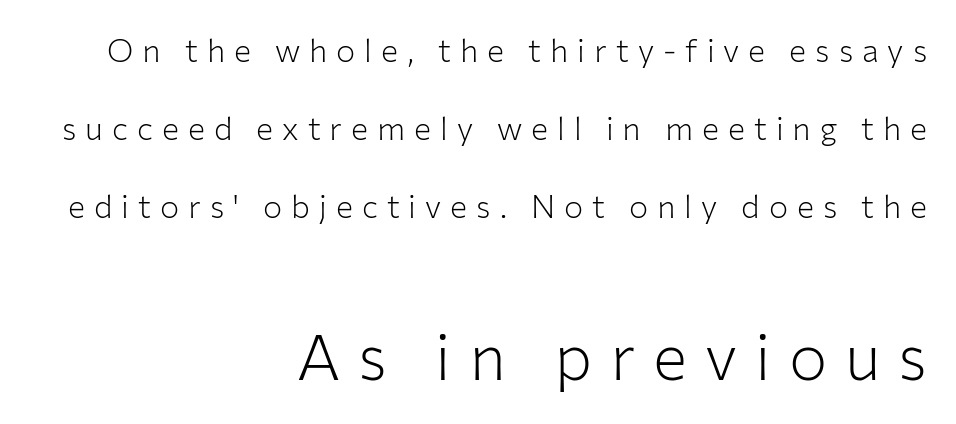
{"serif": "no", "italic": "no", "bold": "no", "weight": "light", "width": "normal", "stroke_contrast": "low", "x_height": "medium", "monospaced": "no", "underline": "no", "align": "right", "line_spacing": "loose", "line_spacing_ratio": 2.44, "letter_spacing": "wide", "letter_spacing_em": 0.28, "larger_block": "second", "size_ratio": 2.0, "glyph_px": 64}
